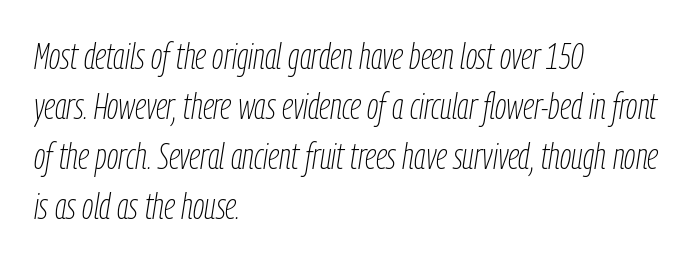
The image shows 36 px thin, condensed type, italic (leaning right); set left-aligned, normal line spacing (1.39x), normal letter spacing, not underlined; low stroke contrast and a medium x-height.
